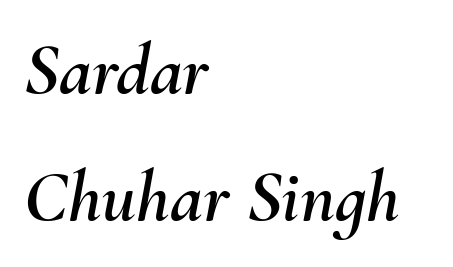
Reading down the block, your eye returns to a fixed left position each line. The foot of each line stays bare and open. A typesetter would call this proportional, since set widths differ per character. The glyphs look as if they've been sheared to an angle.
